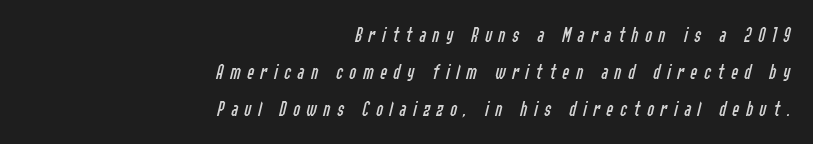
The gaps between neighbouring characters are conspicuously large. In CSS terms this would be text-align: right. Clear beneath every line of the passage. Heft: none added — not bold.
